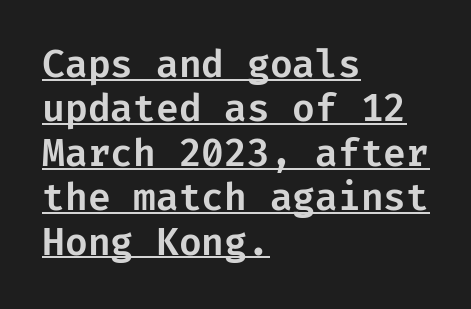
Q: Is the text italic (slanted)? A: No, it is upright.
Q: Is the typeface a serif or a sans-serif typeface? A: Sans-serif.
Q: Is the text underlined? A: Yes.
Q: How is the paragraph aligned? A: Left-aligned.
Q: Is the spacing between letters normal or unusually wide? A: Normal.
Q: Width (condensed, normal, or wide)? A: Normal.
Q: Stroke contrast? A: Low.
Q: x-height? A: Medium.
